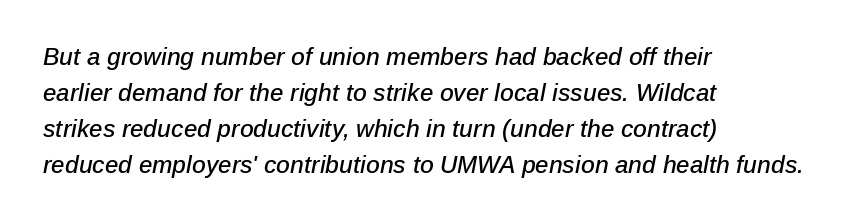
Q: Is the text italic (slanted)? A: Yes, it leans right by about 12 degrees.
Q: Is the text underlined? A: No.
Q: How is the paragraph aligned? A: Left-aligned.
Q: Is the spacing between letters normal or unusually wide? A: Normal.
Q: Is the spacing between lines tight, normal or loose? A: Normal.
